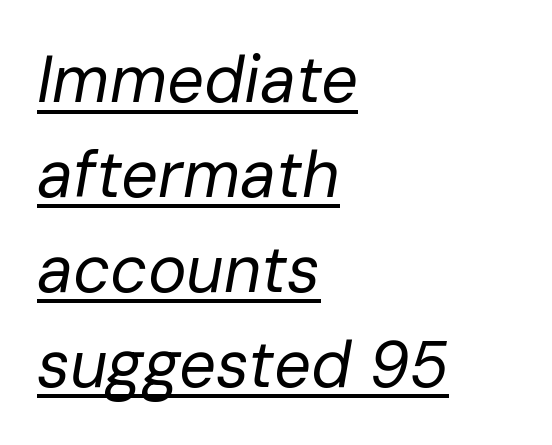
Q: Is the text bold? A: No.
Q: Is the text italic (slanted)? A: Yes, it leans right by about 10 degrees.
Q: Is the text underlined? A: Yes.
Q: How is the paragraph aligned? A: Left-aligned.
Q: Is the spacing between letters normal or unusually wide? A: Normal.
Q: Is the spacing between lines tight, normal or loose? A: Normal.
Q: Width (condensed, normal, or wide)? A: Normal.
Q: Stroke contrast? A: Low.
Q: x-height? A: Medium.
Q: Monospaced? A: No.
